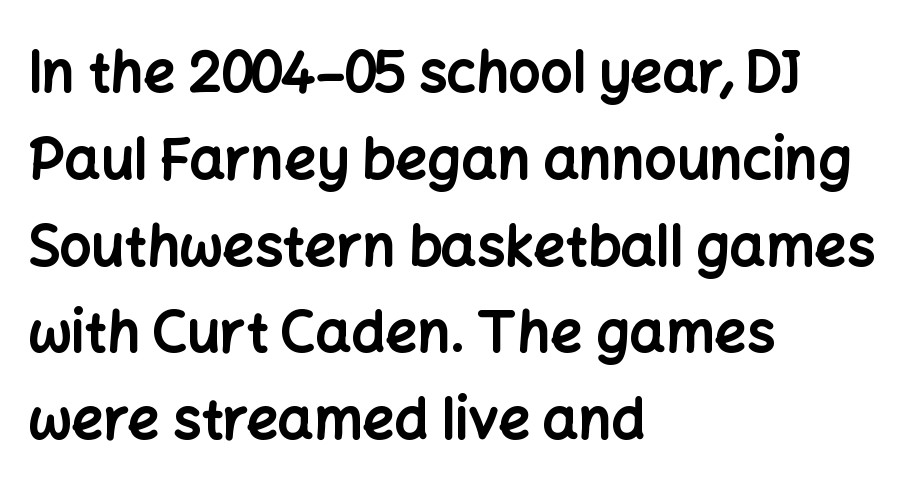
{"serif": "no", "italic": "no", "bold": "yes", "weight": "bold", "width": "normal", "stroke_contrast": "low", "x_height": "medium", "monospaced": "no", "underline": "no", "align": "left", "line_spacing": "normal", "line_spacing_ratio": 1.55, "letter_spacing": "normal", "letter_spacing_em": 0.0, "glyph_px": 56}
